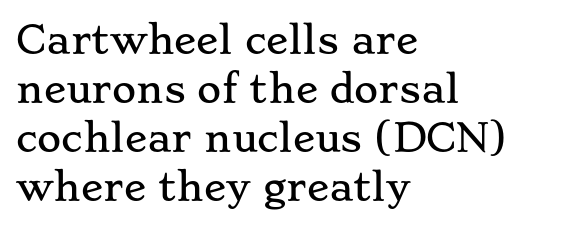
The image shows 37 px wide serif type, upright; set left-aligned, normal line spacing (1.32x), normal letter spacing, not underlined; low stroke contrast and a small x-height.
